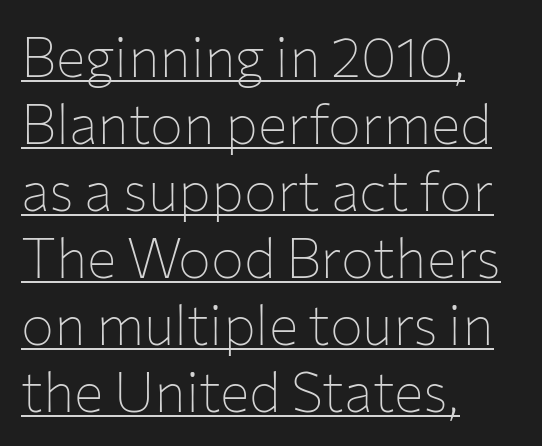
Q: Is the text bold? A: No.
Q: Is the text italic (slanted)? A: No, it is upright.
Q: Is the typeface a serif or a sans-serif typeface? A: Sans-serif.
Q: Is the text underlined? A: Yes.
Q: How is the paragraph aligned? A: Left-aligned.
Q: Is the spacing between letters normal or unusually wide? A: Normal.
Q: Width (condensed, normal, or wide)? A: Normal.
Q: Stroke contrast? A: Low.
Q: x-height? A: Medium.
Q: Monospaced? A: No.
